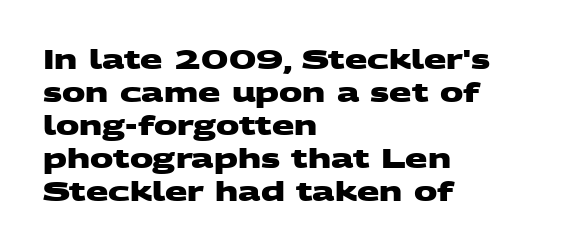
Does the leading feel generous? No, just average. Letters rest on an invisible, unmarked baseline. The glyphs have the mass of a bold cut. Typeset ragged right — the left edge is the straight one.
